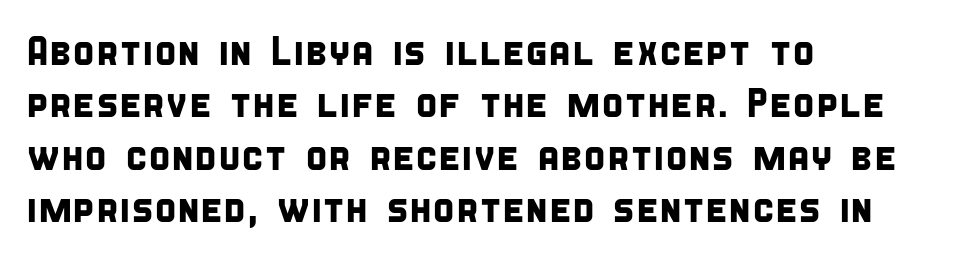
{"serif": "no", "width": "condensed", "stroke_contrast": "low", "x_height": "large", "monospaced": "no", "underline": "no", "align": "left", "line_spacing": "normal", "line_spacing_ratio": 1.28, "letter_spacing": "normal", "letter_spacing_em": 0.0, "glyph_px": 41}
